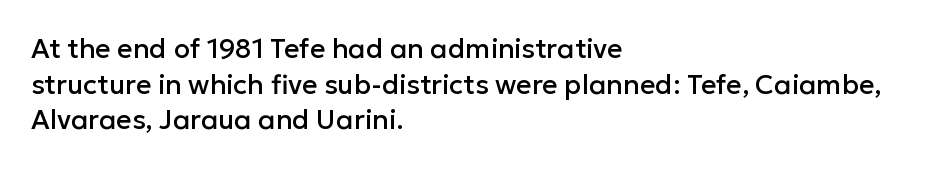
Line spacing here is normal. In terms of posture, this sample is upright. A bare baseline throughout the passage. Does the copy run flush right? No — it runs flush left. You could call the tracking neutral — neither tight nor loose.
